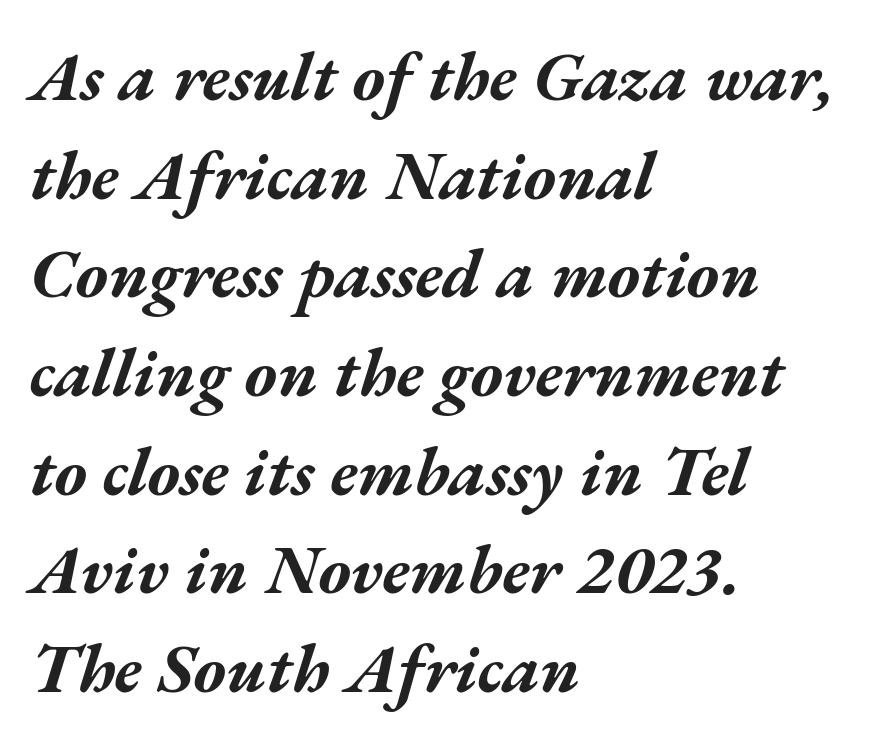
Rows of type keep a routine distance in the vertical direction. The letterforms sit shoulder to shoulder at normal distance. The specimen reads as italic at a glance. Layout note: lines flush left.
